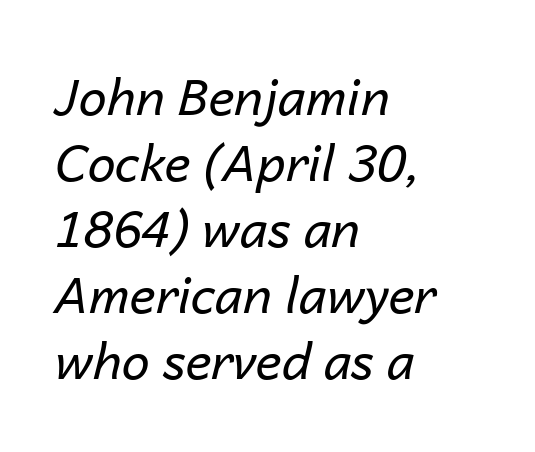
Q: Is the text bold? A: No.
Q: Is the text italic (slanted)? A: Yes, it leans right by about 14 degrees.
Q: Is the text underlined? A: No.
Q: How is the paragraph aligned? A: Left-aligned.
Q: Is the spacing between letters normal or unusually wide? A: Normal.
Q: Is the spacing between lines tight, normal or loose? A: Normal.
Q: Width (condensed, normal, or wide)? A: Normal.
Q: Stroke contrast? A: Low.
Q: x-height? A: Medium.
Q: Monospaced? A: No.
